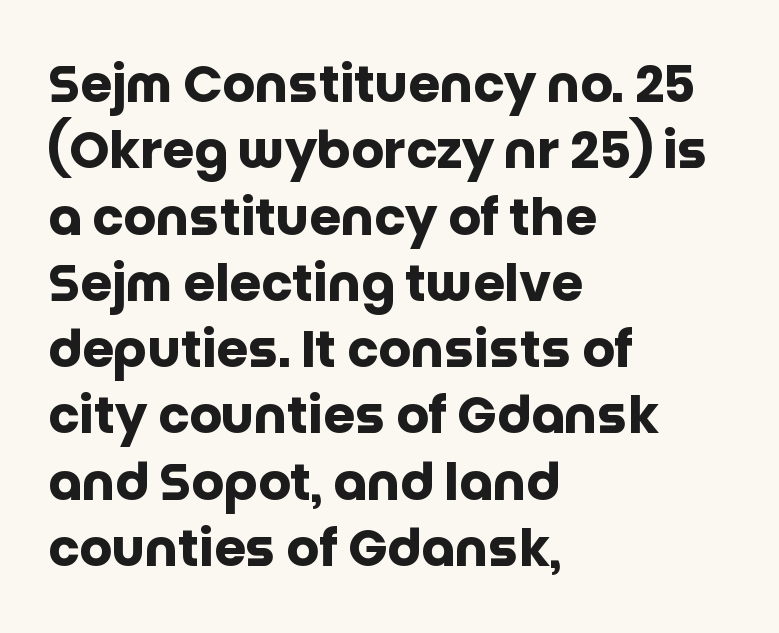
Q: Is the text bold? A: Yes.
Q: Is the text italic (slanted)? A: No, it is upright.
Q: Is the typeface a serif or a sans-serif typeface? A: Sans-serif.
Q: Is the text underlined? A: No.
Q: How is the paragraph aligned? A: Left-aligned.
Q: Is the spacing between letters normal or unusually wide? A: Normal.
Q: Is the spacing between lines tight, normal or loose? A: Normal.
Q: Width (condensed, normal, or wide)? A: Normal.
Q: Stroke contrast? A: Low.
Q: x-height? A: Large.
Q: Monospaced? A: No.
